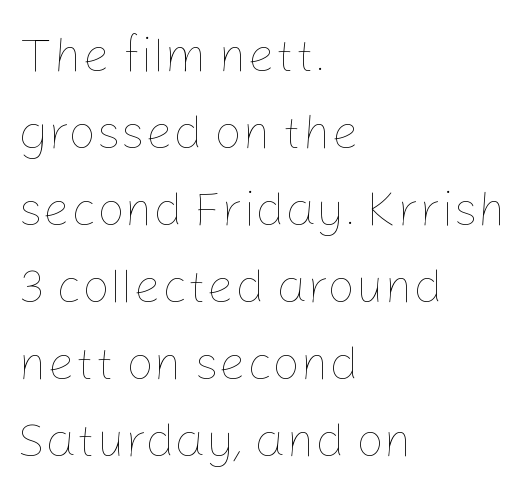
Q: Is the text bold? A: No.
Q: Is the text italic (slanted)? A: No, it is upright.
Q: Is the text underlined? A: No.
Q: How is the paragraph aligned? A: Left-aligned.
Q: Is the spacing between letters normal or unusually wide? A: Normal.
Q: Is the spacing between lines tight, normal or loose? A: Normal.
Q: Width (condensed, normal, or wide)? A: Normal.
Q: Stroke contrast? A: Low.
Q: x-height? A: Medium.
Q: Monospaced? A: No.
